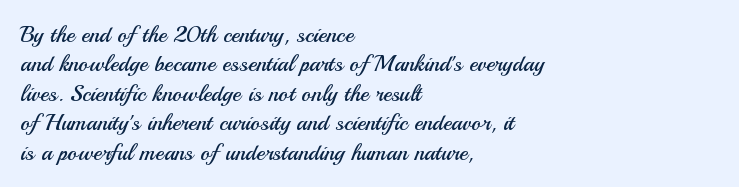
Q: Is the text bold? A: No.
Q: Is the text italic (slanted)? A: Yes.
Q: Is the text underlined? A: No.
Q: How is the paragraph aligned? A: Left-aligned.
Q: Is the spacing between letters normal or unusually wide? A: Normal.
Q: Is the spacing between lines tight, normal or loose? A: Normal.
